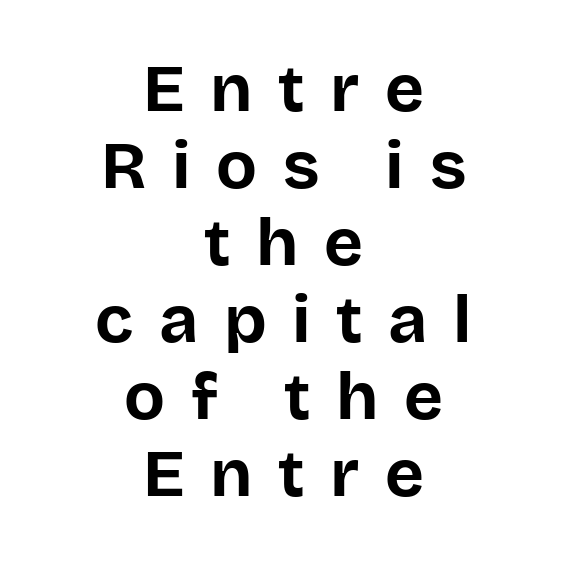
The image shows 67 px bold sans-serif type, upright; set centered, tight line spacing (1.15x), unusually wide letter spacing (+0.38 em), not underlined; low stroke contrast and a large x-height.
